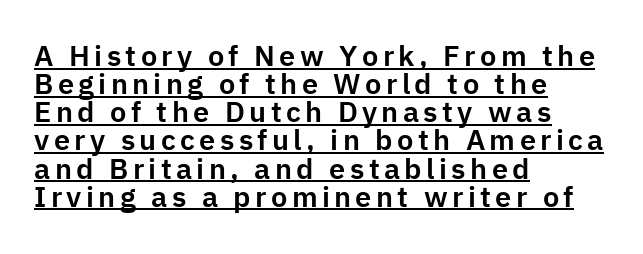
{"serif": "no", "italic": "no", "width": "normal", "stroke_contrast": "low", "x_height": "medium", "monospaced": "no", "underline": "yes", "align": "left", "line_spacing": "tight", "line_spacing_ratio": 0.97, "glyph_px": 29}
